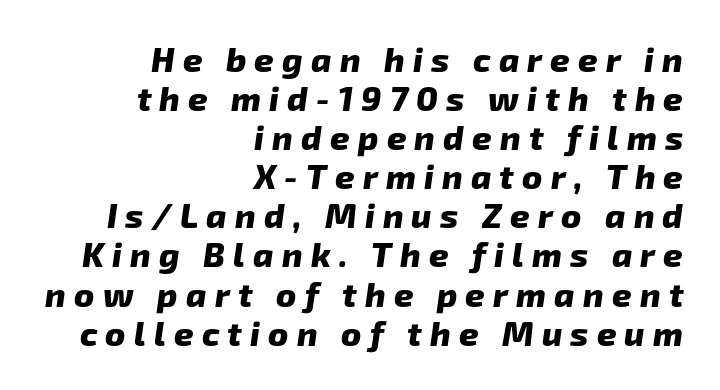
Q: Is the text bold? A: Yes.
Q: Is the typeface a serif or a sans-serif typeface? A: Sans-serif.
Q: Is the text underlined? A: No.
Q: How is the paragraph aligned? A: Right-aligned.
Q: Is the spacing between letters normal or unusually wide? A: Unusually wide.
Q: Is the spacing between lines tight, normal or loose? A: Tight.
Q: Width (condensed, normal, or wide)? A: Normal.
Q: Stroke contrast? A: Low.
Q: x-height? A: Medium.
Q: Monospaced? A: No.
